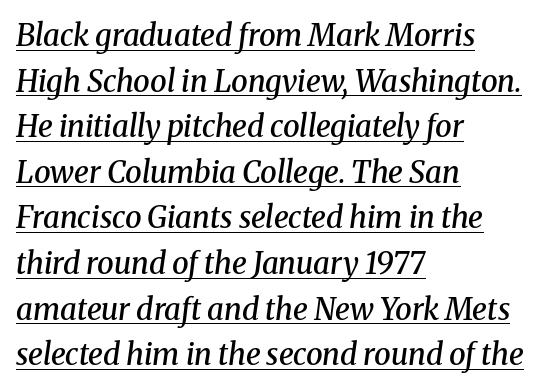
You could not count columns in this text — the font is proportionally spaced. This block has exactly the height ordinary leading produces. The typesetting leans somewhat heavy: a semibold. Compared with ordinary roman type, these characters are visibly tilted. The passage shown is underscored from start to finish.
